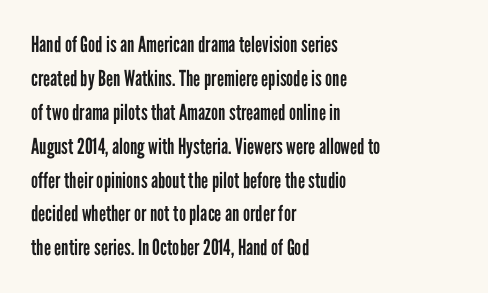
{"italic": "no", "bold": "no", "underline": "no", "align": "left", "line_spacing": "normal", "line_spacing_ratio": 1.54, "letter_spacing": "normal", "letter_spacing_em": 0.0, "glyph_px": 22}
